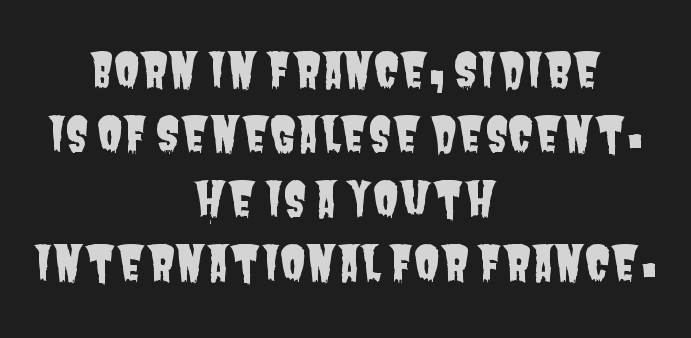
The image shows 47 px condensed sans-serif type; set centered, normal line spacing (1.37x), normal letter spacing, not underlined; low stroke contrast and a large x-height.
